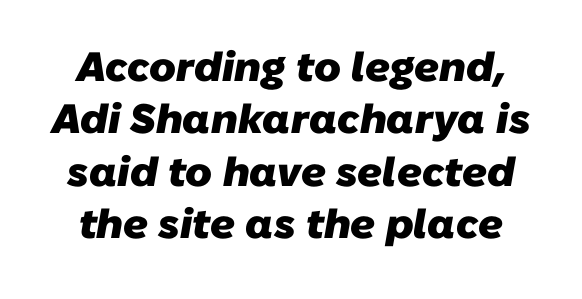
The image shows 41 px heavy sans-serif type; set normal line spacing (1.28x), normal letter spacing, not underlined; low stroke contrast and a medium x-height.
